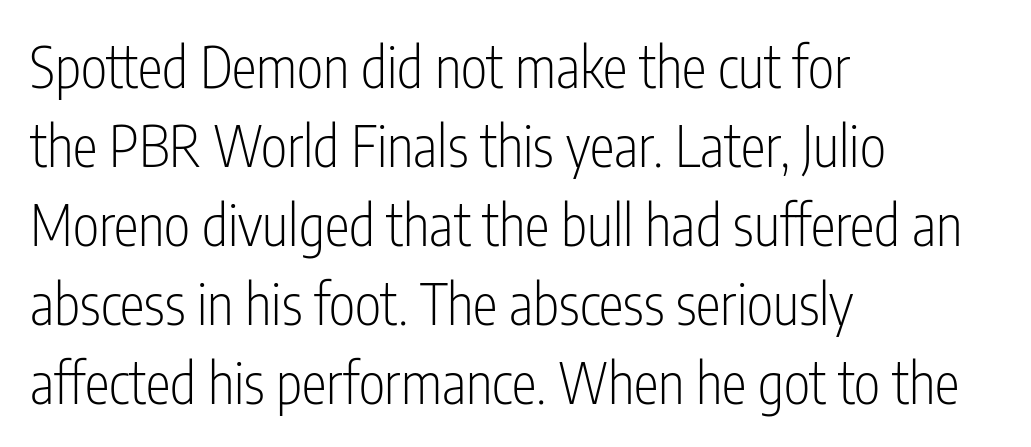
{"serif": "no", "italic": "no", "bold": "no", "weight": "light", "width": "condensed", "stroke_contrast": "low", "x_height": "medium", "monospaced": "no", "underline": "no", "align": "left", "line_spacing": "normal", "line_spacing_ratio": 1.41, "letter_spacing": "normal", "letter_spacing_em": 0.0, "glyph_px": 56}
